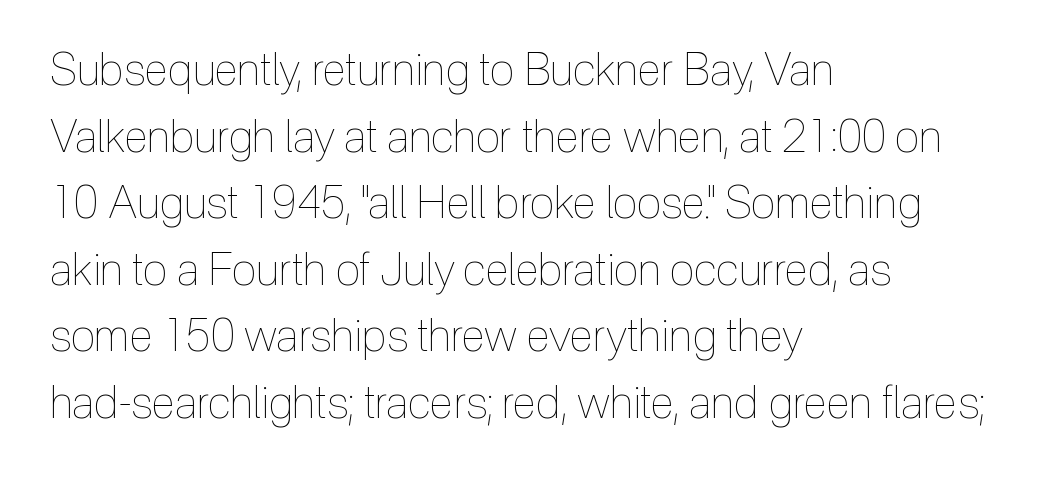
Q: Is the text bold? A: No.
Q: Is the text italic (slanted)? A: No, it is upright.
Q: Is the text underlined? A: No.
Q: How is the paragraph aligned? A: Left-aligned.
Q: Is the spacing between letters normal or unusually wide? A: Normal.
Q: Is the spacing between lines tight, normal or loose? A: Normal.
Q: Width (condensed, normal, or wide)? A: Condensed.
Q: x-height? A: Medium.
Q: Monospaced? A: No.
